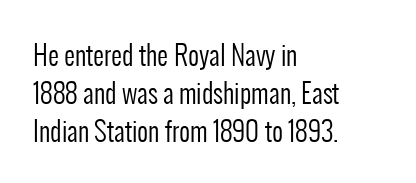
Q: Is the text bold? A: No.
Q: Is the text italic (slanted)? A: No, it is upright.
Q: Is the text underlined? A: No.
Q: How is the paragraph aligned? A: Left-aligned.
Q: Is the spacing between letters normal or unusually wide? A: Normal.
Q: Is the spacing between lines tight, normal or loose? A: Normal.
